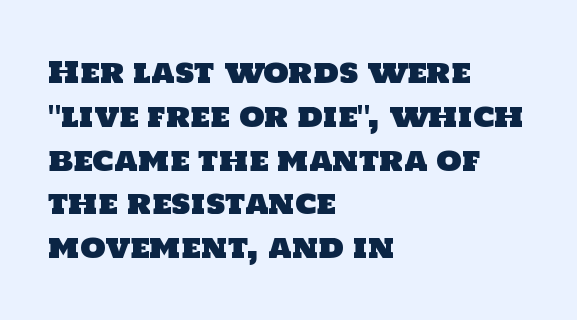
Q: Is the typeface a serif or a sans-serif typeface? A: Sans-serif.
Q: Is the text underlined? A: No.
Q: How is the paragraph aligned? A: Left-aligned.
Q: Is the spacing between letters normal or unusually wide? A: Normal.
Q: Is the spacing between lines tight, normal or loose? A: Normal.
Q: Width (condensed, normal, or wide)? A: Normal.
Q: Stroke contrast? A: Low.
Q: x-height? A: Large.
Q: Monospaced? A: No.
